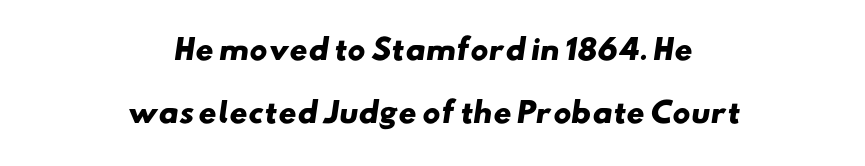
Q: Is the text bold? A: Yes.
Q: Is the typeface a serif or a sans-serif typeface? A: Sans-serif.
Q: Is the text underlined? A: No.
Q: How is the paragraph aligned? A: Centered.
Q: Is the spacing between letters normal or unusually wide? A: Normal.
Q: Is the spacing between lines tight, normal or loose? A: Loose.
Q: Width (condensed, normal, or wide)? A: Wide.
Q: Stroke contrast? A: Low.
Q: x-height? A: Small.
Q: Monospaced? A: No.
